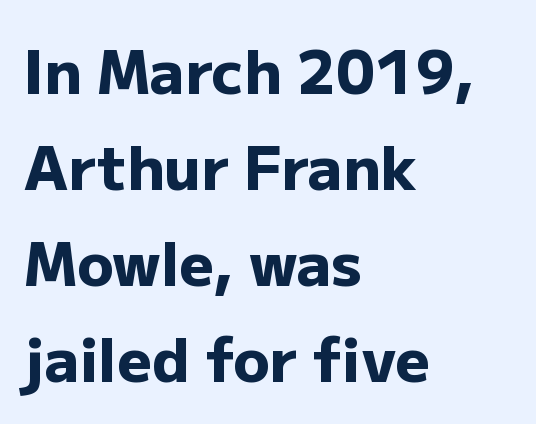
Q: Is the text bold? A: Yes.
Q: Is the text italic (slanted)? A: No, it is upright.
Q: Is the typeface a serif or a sans-serif typeface? A: Sans-serif.
Q: Is the text underlined? A: No.
Q: How is the paragraph aligned? A: Left-aligned.
Q: Is the spacing between letters normal or unusually wide? A: Normal.
Q: Is the spacing between lines tight, normal or loose? A: Normal.
Q: Width (condensed, normal, or wide)? A: Normal.
Q: Stroke contrast? A: Low.
Q: x-height? A: Medium.
Q: Monospaced? A: No.
